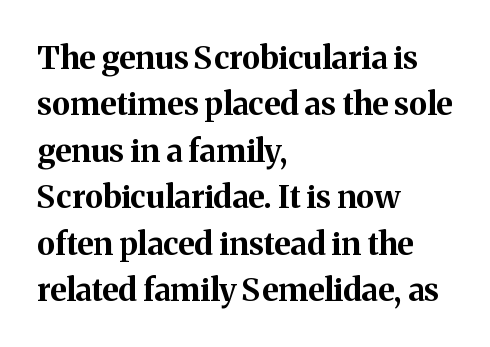
Q: Is the text bold? A: Yes.
Q: Is the text italic (slanted)? A: No, it is upright.
Q: Is the typeface a serif or a sans-serif typeface? A: Serif.
Q: Is the text underlined? A: No.
Q: How is the paragraph aligned? A: Left-aligned.
Q: Is the spacing between letters normal or unusually wide? A: Normal.
Q: Is the spacing between lines tight, normal or loose? A: Normal.
Q: Width (condensed, normal, or wide)? A: Normal.
Q: Stroke contrast? A: Medium.
Q: x-height? A: Medium.
Q: Monospaced? A: No.
